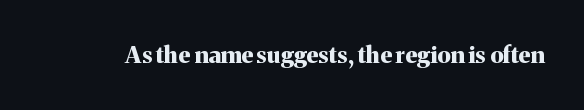
Q: Is the text bold? A: Yes.
Q: Is the text italic (slanted)? A: No, it is upright.
Q: Is the text underlined? A: No.
Q: Is the spacing between letters normal or unusually wide? A: Normal.
